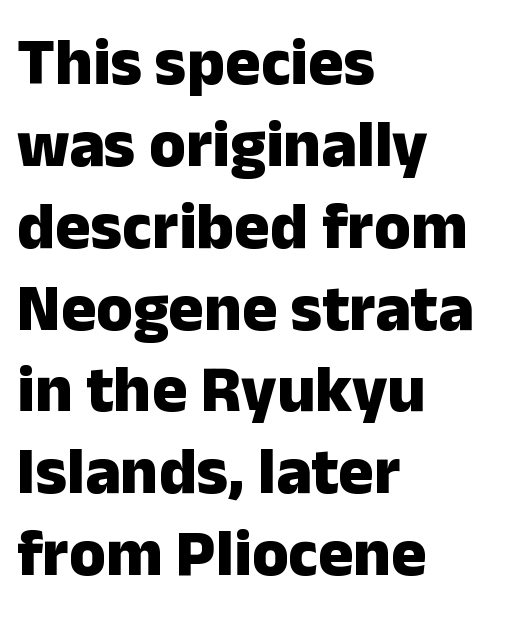
Notice how thick the strokes are: this is what a full bold looks like. Descenders hang freely into open space. This is sans-serif lettering, the kind often seen on screens and signage. The rendering uses natural spacing where letterforms have individual widths.
